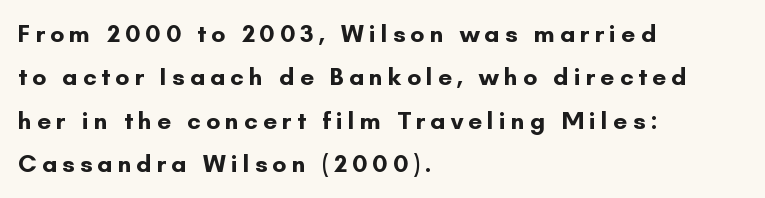
The image shows 25 px bold type, upright; set left-aligned, line spacing 1.74x, unusually wide letter spacing (+0.2 em), not underlined.
